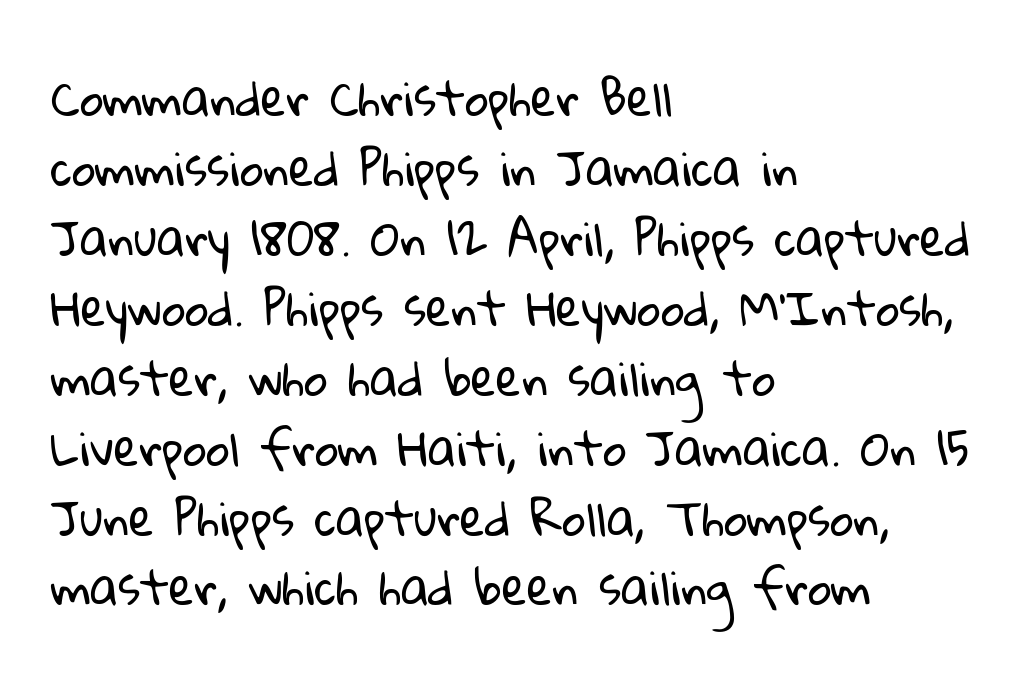
The image shows 46 px regular-weight sans-serif type; set left-aligned, normal line spacing (1.52x), normal letter spacing, not underlined; low stroke contrast and a medium x-height.
